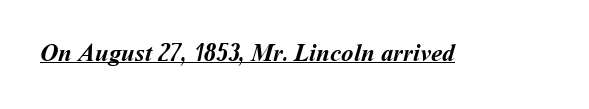
The image shows 25 px bold type; set normal letter spacing, underlined.
